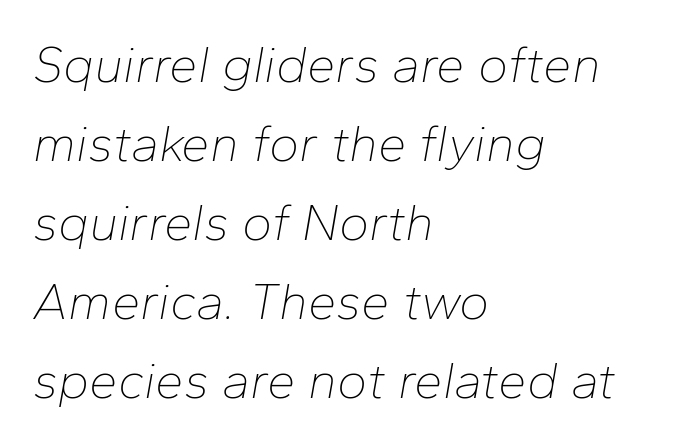
The image shows 51 px thin type, italic (leaning right); set left-aligned, normal line spacing (1.55x), normal letter spacing, not underlined; low stroke contrast and a medium x-height.
